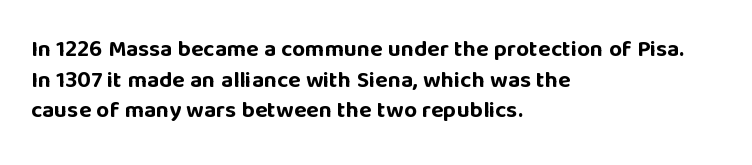
Q: Is the text bold? A: Yes.
Q: Is the text italic (slanted)? A: No, it is upright.
Q: Is the text underlined? A: No.
Q: How is the paragraph aligned? A: Left-aligned.
Q: Is the spacing between letters normal or unusually wide? A: Normal.
Q: Is the spacing between lines tight, normal or loose? A: Normal.
